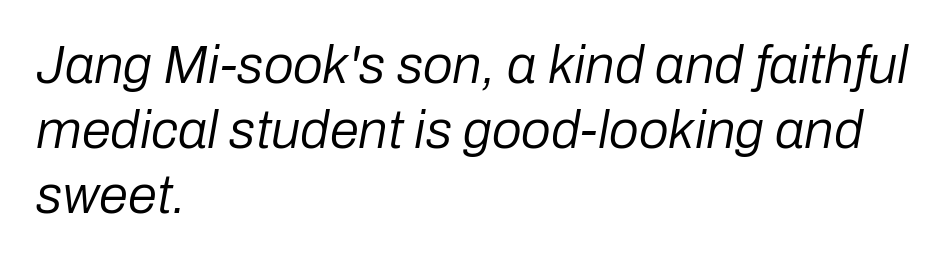
Do the characters align in a grid? No, the font is proportional. Underline: absent. The letters are slanted; this is an italic face. These lines stack with their left ends in a neat column. The passage shown has conventional tracking throughout. Weight: not bold — regular or lighter.
